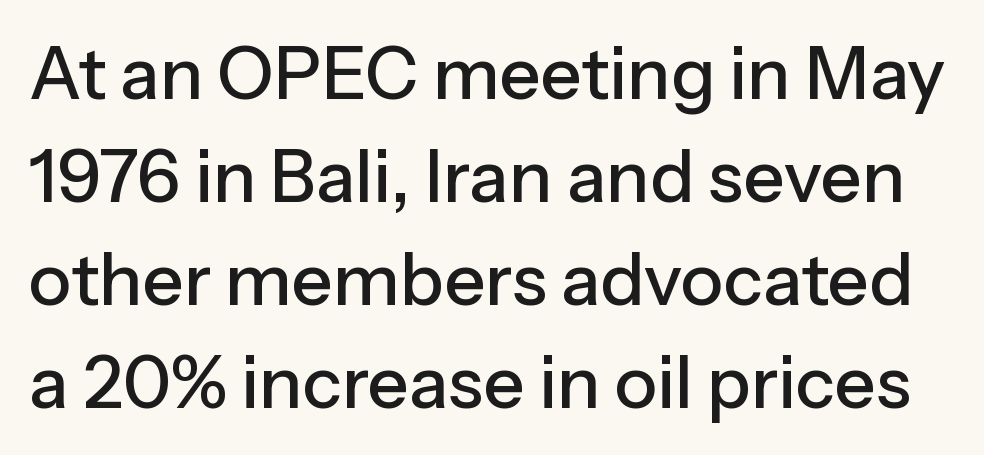
Q: Is the text italic (slanted)? A: No, it is upright.
Q: Is the typeface a serif or a sans-serif typeface? A: Sans-serif.
Q: Is the text underlined? A: No.
Q: Is the spacing between letters normal or unusually wide? A: Normal.
Q: Is the spacing between lines tight, normal or loose? A: Normal.
Q: Width (condensed, normal, or wide)? A: Normal.
Q: Stroke contrast? A: Low.
Q: x-height? A: Medium.
Q: Monospaced? A: No.
